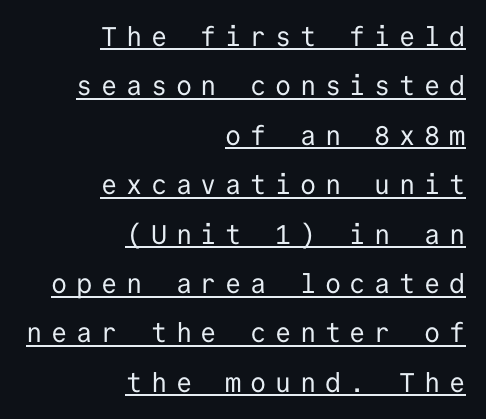
{"italic": "no", "bold": "no", "underline": "yes", "align": "right", "line_spacing_ratio": 1.83, "letter_spacing": "wide", "letter_spacing_em": 0.32, "glyph_px": 27}
